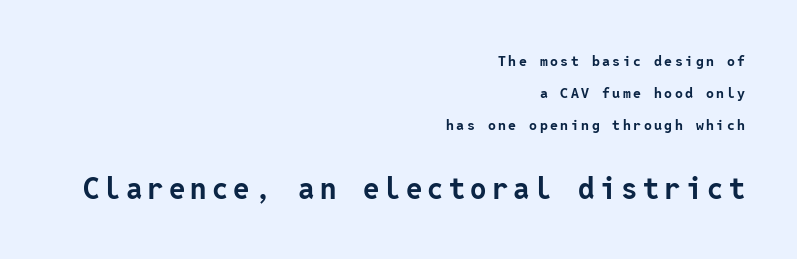
Q: Is the text bold? A: Yes.
Q: Is the text italic (slanted)? A: No, it is upright.
Q: Is the typeface a serif or a sans-serif typeface? A: Sans-serif.
Q: Is the text underlined? A: No.
Q: How is the paragraph aligned? A: Right-aligned.
Q: Is the spacing between lines tight, normal or loose? A: Loose.
Q: Which block of text is set in a larger size, the first (top) or the second (bottom)? A: The second (bottom) one.
Q: Width (condensed, normal, or wide)? A: Normal.
Q: Stroke contrast? A: Low.
Q: x-height? A: Medium.
